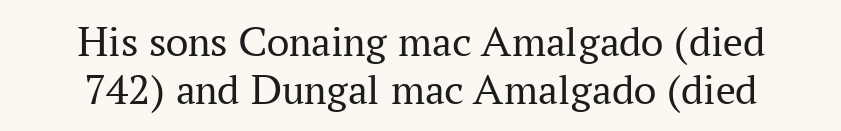
The image shows 44 px regular-weight serif type, upright; set tight line spacing (1.1x), normal letter spacing, not underlined; medium stroke contrast and a medium x-height.
